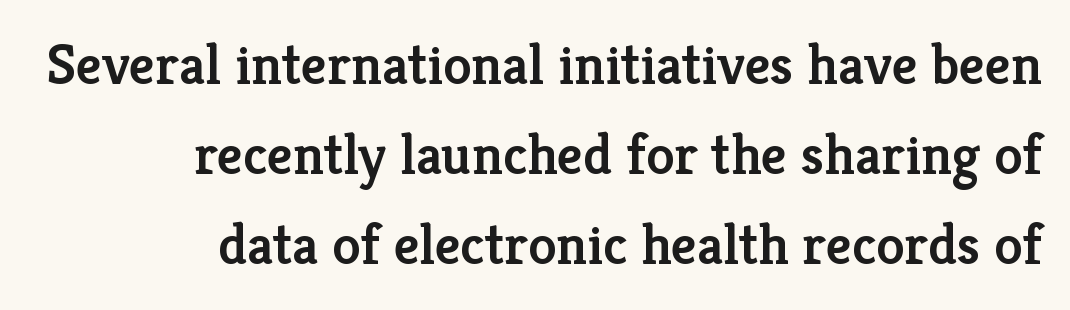
The typesetting leans somewhat heavy: a semibold. You could not count columns in this text — the font is proportionally spaced. You can tell from the footed stems that serif type was used. Leading: standard. Words appear dense and cohesive because spacing is normal.
